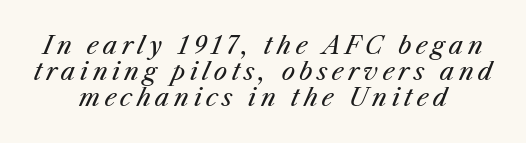
{"italic": "yes", "lean": "right", "slant_degrees": 25, "bold": "no", "underline": "no", "align": "center", "line_spacing": "tight", "line_spacing_ratio": 1.08, "glyph_px": 24}
